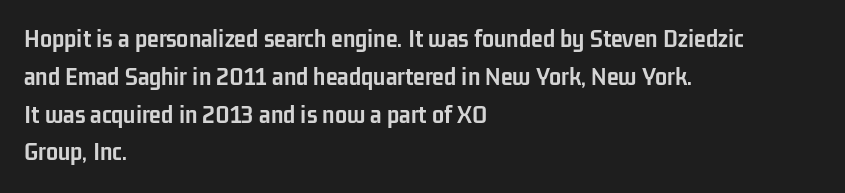
Line spacing here is normal. The baseline area is clear. This sample uses an upright cut, with every glyph sitting square on the baseline. These lines keep a tight, regular rhythm from letter to letter. Line beginnings align vertically; line endings do not.
